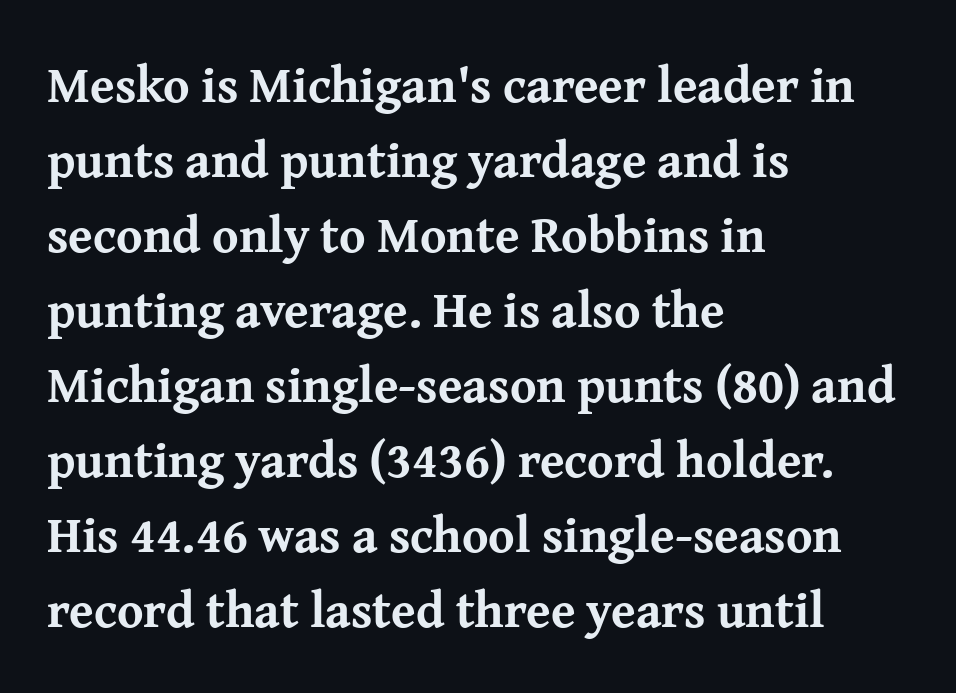
Q: Is the text bold? A: Yes.
Q: Is the text italic (slanted)? A: No, it is upright.
Q: Is the typeface a serif or a sans-serif typeface? A: Serif.
Q: Is the text underlined? A: No.
Q: How is the paragraph aligned? A: Left-aligned.
Q: Is the spacing between letters normal or unusually wide? A: Normal.
Q: Is the spacing between lines tight, normal or loose? A: Normal.
Q: Width (condensed, normal, or wide)? A: Normal.
Q: Stroke contrast? A: Medium.
Q: x-height? A: Medium.
Q: Monospaced? A: No.
